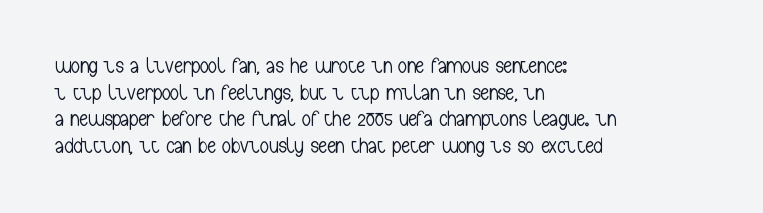
Q: Is the text bold? A: No.
Q: Is the text italic (slanted)? A: No, it is upright.
Q: Is the text underlined? A: No.
Q: How is the paragraph aligned? A: Left-aligned.
Q: Is the spacing between letters normal or unusually wide? A: Normal.
